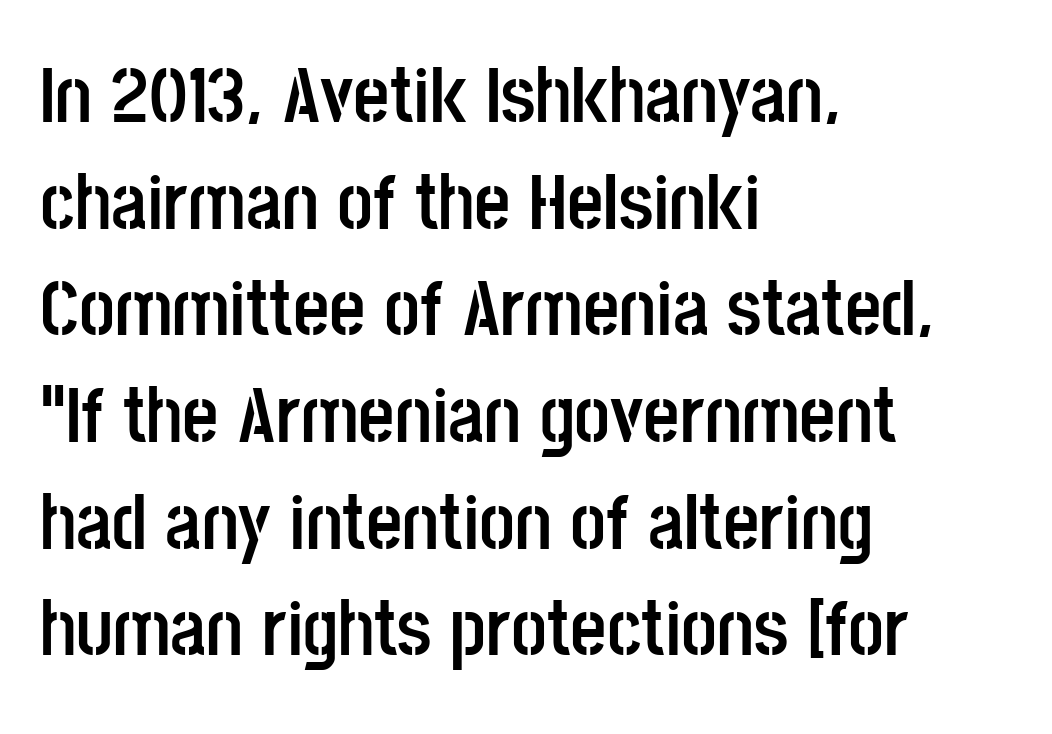
{"serif": "no", "italic": "no", "bold": "yes", "weight": "semibold", "width": "condensed", "stroke_contrast": "low", "x_height": "large", "monospaced": "no", "underline": "no", "align": "left", "line_spacing": "normal", "line_spacing_ratio": 1.35, "letter_spacing": "normal", "letter_spacing_em": 0.0, "glyph_px": 79}
